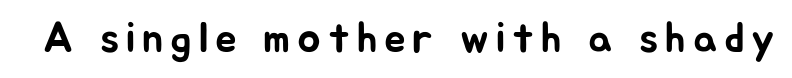
Q: Is the text italic (slanted)? A: No, it is upright.
Q: Is the typeface a serif or a sans-serif typeface? A: Sans-serif.
Q: Is the text underlined? A: No.
Q: Width (condensed, normal, or wide)? A: Normal.
Q: Stroke contrast? A: Low.
Q: x-height? A: Medium.
Q: Monospaced? A: No.
